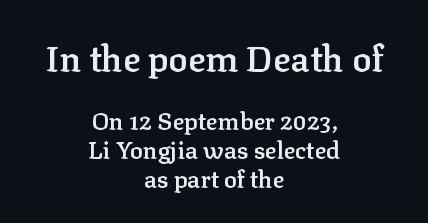
Q: Is the text bold? A: Semi-bold.
Q: Is the text italic (slanted)? A: No, it is upright.
Q: Is the typeface a serif or a sans-serif typeface? A: Serif.
Q: Is the text underlined? A: No.
Q: How is the paragraph aligned? A: Centered.
Q: Is the spacing between letters normal or unusually wide? A: Normal.
Q: Which block of text is set in a larger size, the first (top) or the second (bottom)? A: The first (top) one.
Q: Width (condensed, normal, or wide)? A: Normal.
Q: Stroke contrast? A: Low.
Q: x-height? A: Medium.
Q: Monospaced? A: No.
